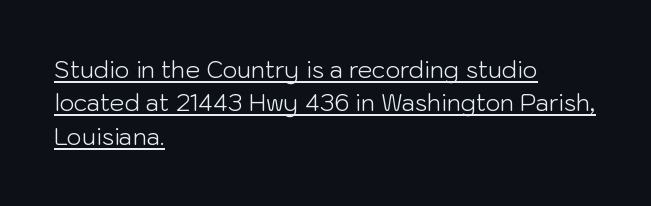
Q: Is the text bold? A: No.
Q: Is the text italic (slanted)? A: No, it is upright.
Q: Is the text underlined? A: Yes.
Q: How is the paragraph aligned? A: Left-aligned.
Q: Is the spacing between letters normal or unusually wide? A: Normal.
Q: Is the spacing between lines tight, normal or loose? A: Normal.
